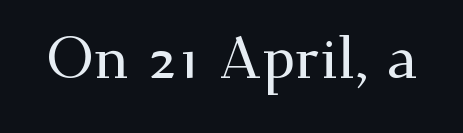
The image shows 58 px wide serif type, upright; set normal letter spacing, not underlined; medium stroke contrast and a small x-height.
